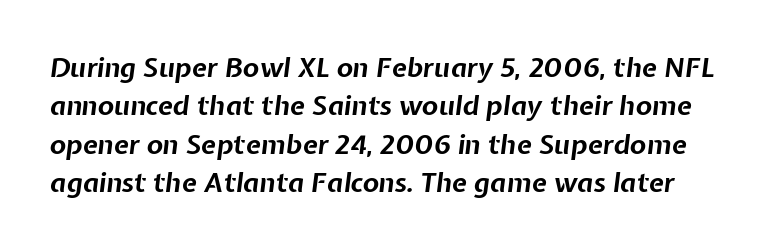
{"italic": "yes", "lean": "right", "slant_degrees": 7, "bold": "yes", "underline": "no", "line_spacing": "normal", "line_spacing_ratio": 1.42, "letter_spacing": "normal", "letter_spacing_em": 0.0, "glyph_px": 27}
